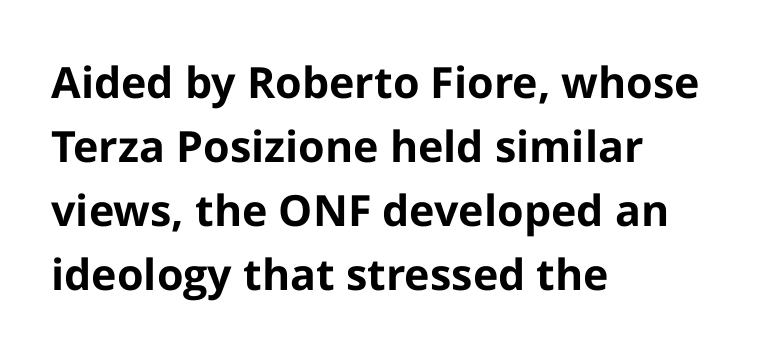
The image shows 43 px bold sans-serif type, upright; set left-aligned, normal line spacing (1.49x), normal letter spacing, not underlined; low stroke contrast and a medium x-height.
